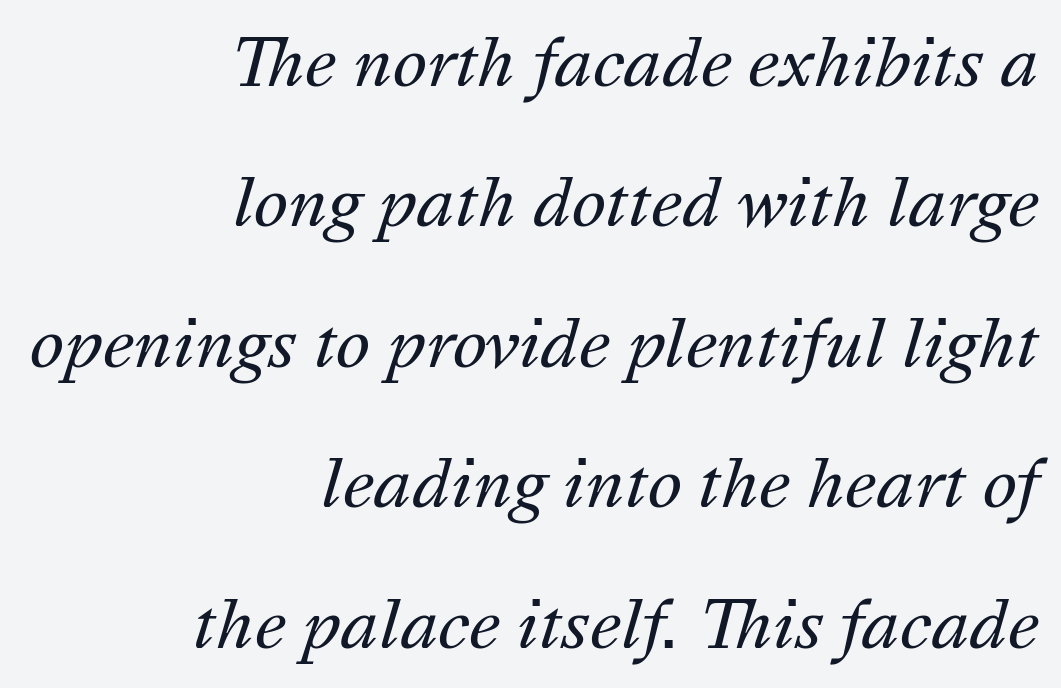
Q: Is the text bold? A: No.
Q: Is the text italic (slanted)? A: Yes, it leans right by about 16 degrees.
Q: Is the text underlined? A: No.
Q: How is the paragraph aligned? A: Right-aligned.
Q: Is the spacing between letters normal or unusually wide? A: Normal.
Q: Is the spacing between lines tight, normal or loose? A: Loose.
Q: Width (condensed, normal, or wide)? A: Normal.
Q: Stroke contrast? A: Medium.
Q: x-height? A: Medium.
Q: Monospaced? A: No.
